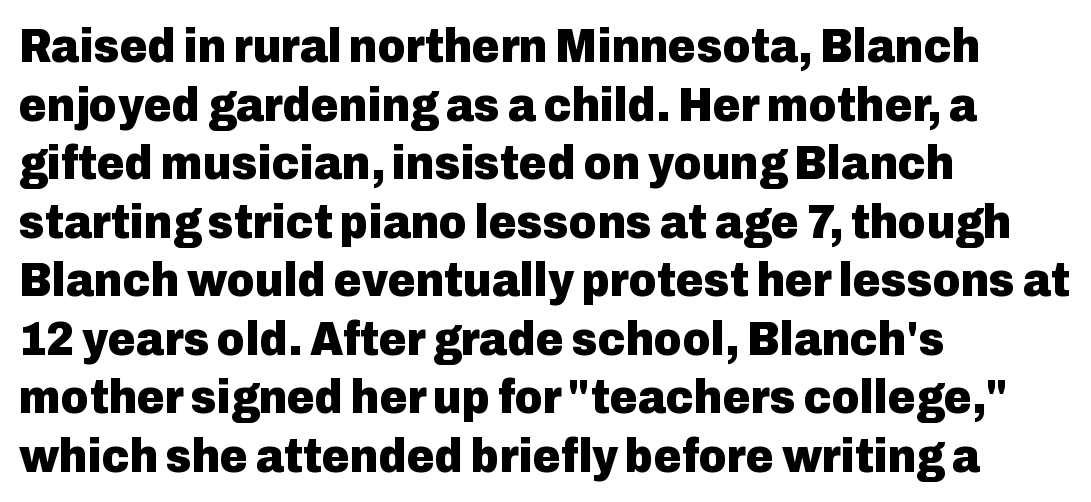
The image shows 48 px heavy sans-serif type, upright; set left-aligned, line spacing 1.22x, normal letter spacing, not underlined; low stroke contrast and a medium x-height.
